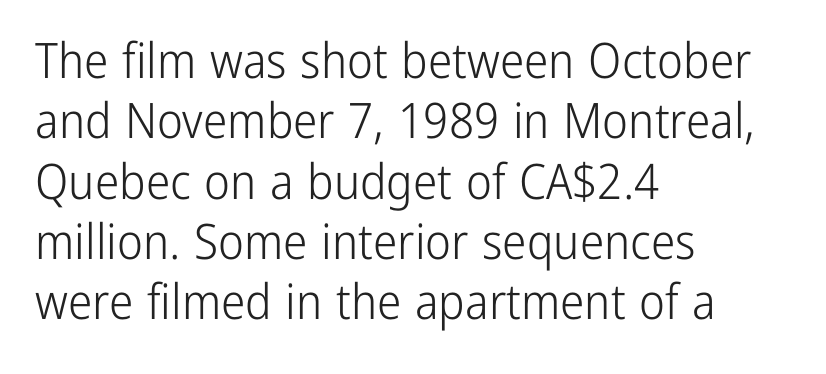
The image shows 49 px light, condensed sans-serif type, upright; set left-aligned, line spacing 1.23x, normal letter spacing, not underlined; low stroke contrast and a medium x-height.
